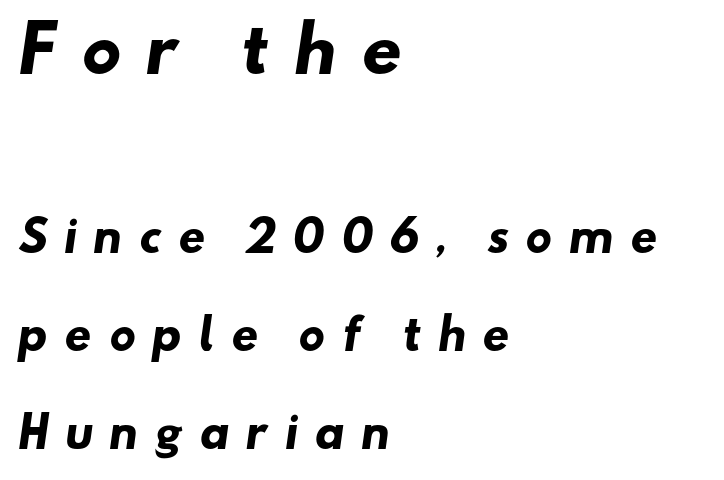
Q: Is the text bold? A: Yes.
Q: Is the typeface a serif or a sans-serif typeface? A: Sans-serif.
Q: Is the text underlined? A: No.
Q: How is the paragraph aligned? A: Left-aligned.
Q: Is the spacing between letters normal or unusually wide? A: Unusually wide.
Q: Is the spacing between lines tight, normal or loose? A: Loose.
Q: Which block of text is set in a larger size, the first (top) or the second (bottom)? A: The first (top) one.
Q: Width (condensed, normal, or wide)? A: Wide.
Q: Stroke contrast? A: Low.
Q: x-height? A: Small.
Q: Monospaced? A: No.
